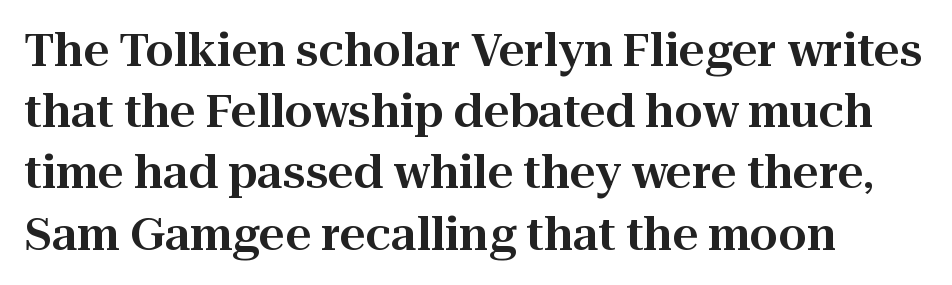
This block has exactly the height ordinary leading produces. In terms of letterform style, serifs are clearly present. The typesetter chose a ragged-right arrangement here. You could call the tracking neutral — neither tight nor loose. Each row of text sits above clean, open space. Upright lettering throughout.
